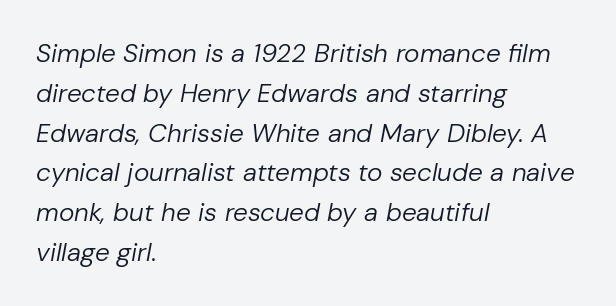
Q: Is the text bold? A: No.
Q: Is the text italic (slanted)? A: Yes, it leans right by about 10 degrees.
Q: Is the text underlined? A: No.
Q: How is the paragraph aligned? A: Left-aligned.
Q: Is the spacing between letters normal or unusually wide? A: Normal.
Q: Is the spacing between lines tight, normal or loose? A: Normal.
